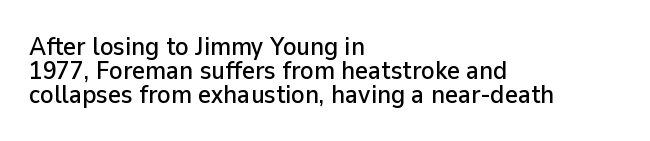
Q: Is the text italic (slanted)? A: No, it is upright.
Q: Is the text underlined? A: No.
Q: How is the paragraph aligned? A: Left-aligned.
Q: Is the spacing between letters normal or unusually wide? A: Normal.
Q: Is the spacing between lines tight, normal or loose? A: Tight.
